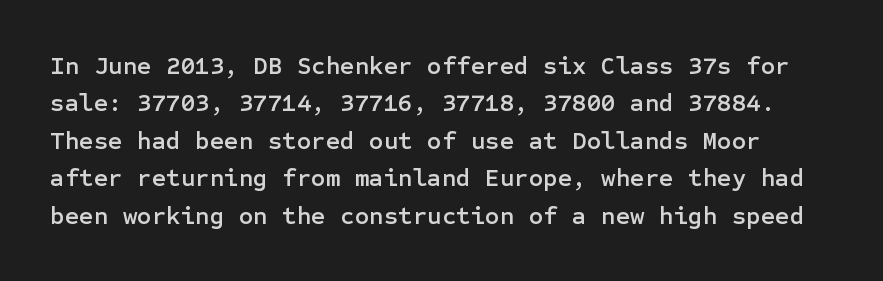
{"italic": "no", "underline": "no", "line_spacing": "normal", "line_spacing_ratio": 1.5, "letter_spacing": "normal", "letter_spacing_em": 0.0, "glyph_px": 25}
